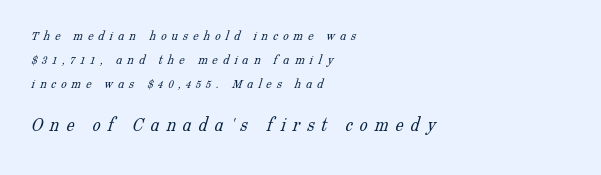
Q: Is the text bold? A: No.
Q: Is the text underlined? A: No.
Q: How is the paragraph aligned? A: Left-aligned.
Q: Is the spacing between letters normal or unusually wide? A: Unusually wide.
Q: Is the spacing between lines tight, normal or loose? A: Normal.
Q: Which block of text is set in a larger size, the first (top) or the second (bottom)? A: The second (bottom) one.
